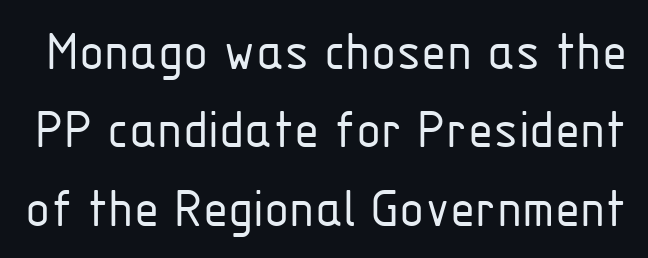
The weight would be labelled regular, book, light, or lighter still. Descender tails drop into unmarked territory. The type family on display is of the sans-serif kind. Posture: vertical. Default kerning and tracking; the words read as compact shapes.
